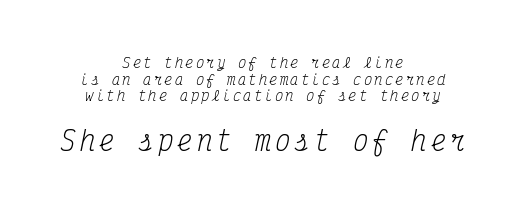
The image shows 26 px text type, italic (leaning right); set centered, line spacing 1.18x, not underlined; the second (bottom) block is 1.86x larger.
